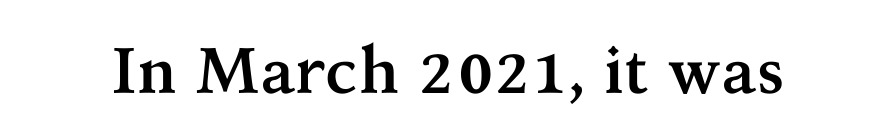
These lines carry a lot of weight — the face is fully bold. Spacing verdict: proportional, widths tailored to each character. The letters sit at their default tracking, neither squeezed nor spread. Style check: upright.
